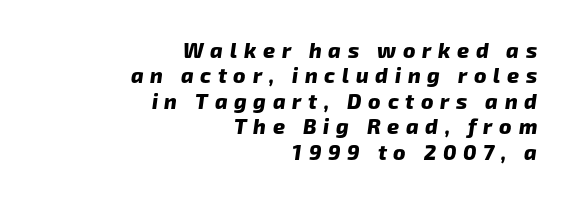
The image shows 21 px bold type; set right-aligned, line spacing 1.21x, unusually wide letter spacing (+0.32 em), not underlined.
